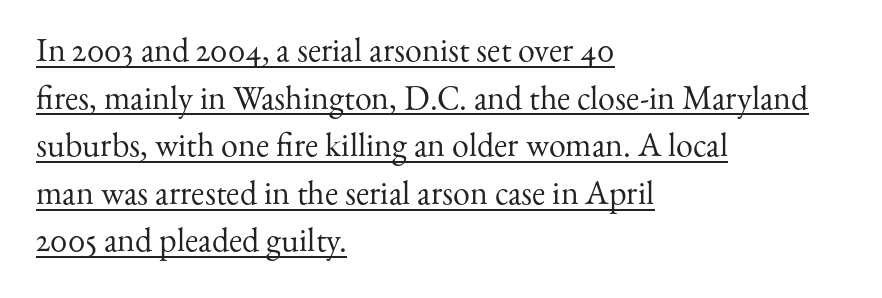
{"serif": "yes", "italic": "no", "bold": "no", "weight": "regular", "width": "normal", "stroke_contrast": "medium", "x_height": "small", "monospaced": "no", "underline": "yes", "align": "left", "line_spacing": "normal", "line_spacing_ratio": 1.4, "letter_spacing": "normal", "letter_spacing_em": 0.0, "glyph_px": 34}
